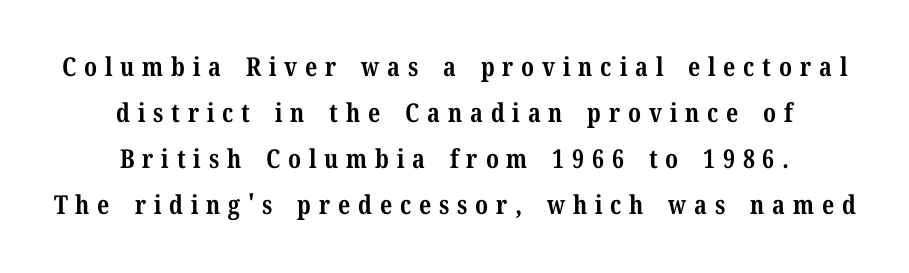
One-word summary of the alignment: center. Weight check: bold — yes, fully. Just letters on the line, the space beneath them empty. The font's upright variant was chosen for this text. Students, note that the glyphs here are deliberately spaced far apart.
